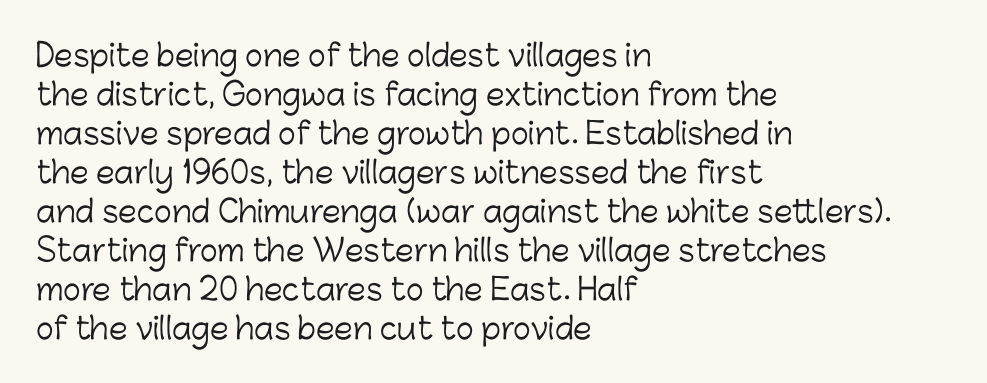
{"serif": "no", "italic": "no", "bold": "no", "weight": "light", "width": "normal", "stroke_contrast": "low", "x_height": "medium", "monospaced": "no", "underline": "no", "align": "left", "line_spacing": "normal", "line_spacing_ratio": 1.3, "letter_spacing": "normal", "letter_spacing_em": 0.0, "glyph_px": 30}
